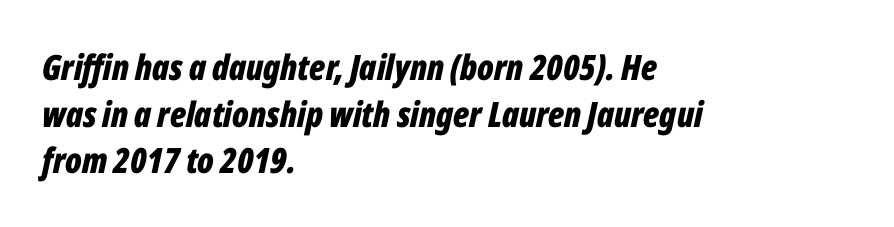
{"italic": "yes", "lean": "right", "slant_degrees": 12, "bold": "yes", "weight": "bold", "width": "condensed", "stroke_contrast": "low", "x_height": "medium", "monospaced": "no", "underline": "no", "align": "left", "line_spacing": "normal", "line_spacing_ratio": 1.33, "letter_spacing": "normal", "letter_spacing_em": 0.0, "glyph_px": 35}
